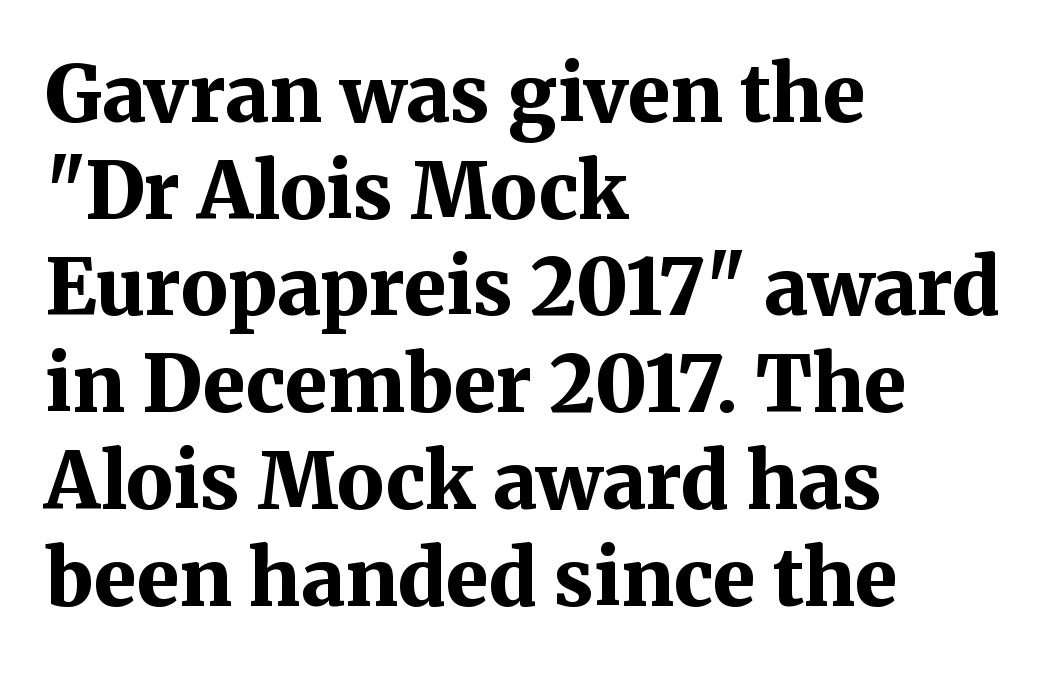
Do the letters lean? They stand straight. A typesetter would call this proportional, since set widths differ per character. This sample is left-justified, so line endings fall wherever the words run out. Observe the serifs anchoring each vertical stroke in this sample. Bold? Absolutely — the strokes are thick and heavy. This sample uses plain, unmodified letter spacing.
